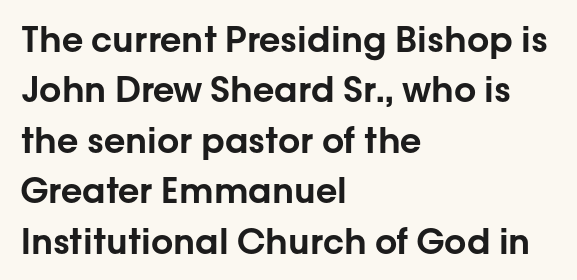
Q: Is the text italic (slanted)? A: No, it is upright.
Q: Is the typeface a serif or a sans-serif typeface? A: Sans-serif.
Q: Is the text underlined? A: No.
Q: How is the paragraph aligned? A: Left-aligned.
Q: Is the spacing between letters normal or unusually wide? A: Normal.
Q: Is the spacing between lines tight, normal or loose? A: Normal.
Q: Width (condensed, normal, or wide)? A: Normal.
Q: Stroke contrast? A: Low.
Q: x-height? A: Medium.
Q: Monospaced? A: No.
